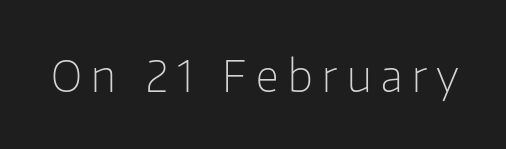
The image shows 43 px light sans-serif type, upright; set unusually wide letter spacing (+0.22 em), not underlined; low stroke contrast and a medium x-height.
